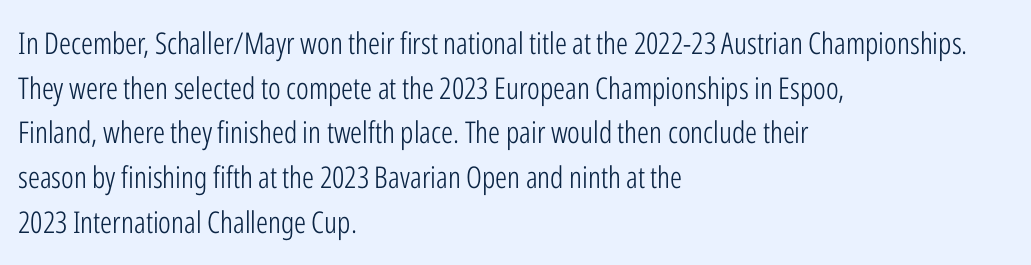
Q: Is the text bold? A: No.
Q: Is the text italic (slanted)? A: No, it is upright.
Q: Is the typeface a serif or a sans-serif typeface? A: Sans-serif.
Q: Is the text underlined? A: No.
Q: How is the paragraph aligned? A: Left-aligned.
Q: Is the spacing between letters normal or unusually wide? A: Normal.
Q: Is the spacing between lines tight, normal or loose? A: Normal.
Q: Width (condensed, normal, or wide)? A: Condensed.
Q: Stroke contrast? A: Low.
Q: x-height? A: Medium.
Q: Monospaced? A: No.
